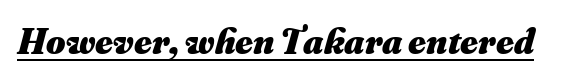
{"italic": "yes", "lean": "right", "slant_degrees": 16, "bold": "yes", "weight": "heavy", "width": "normal", "stroke_contrast": "medium", "x_height": "small", "monospaced": "no", "underline": "yes", "letter_spacing": "normal", "letter_spacing_em": 0.0, "glyph_px": 37}
